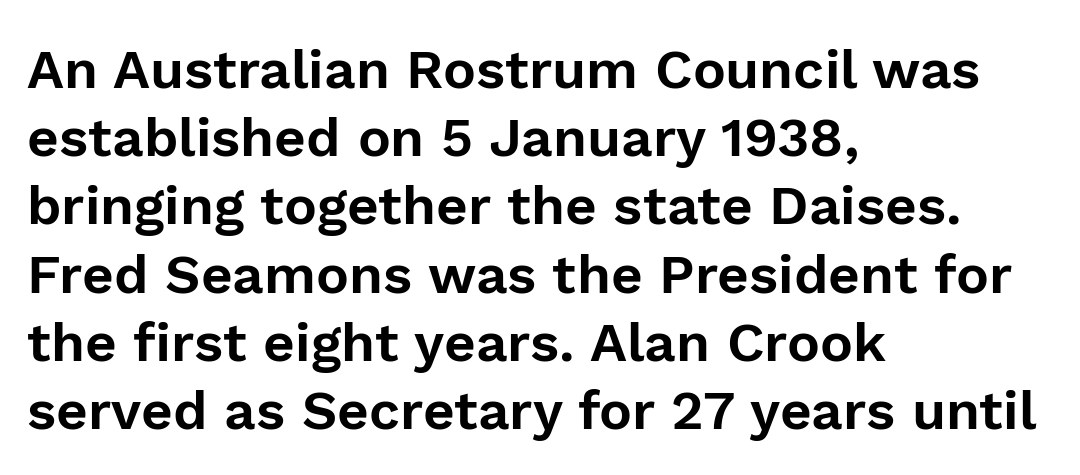
The image shows 55 px sans-serif type, upright; set left-aligned, line spacing 1.24x, normal letter spacing, not underlined; low stroke contrast and a medium x-height.
